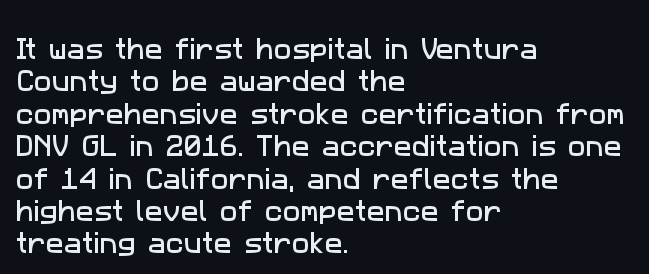
The image shows 24 px text type; set left-aligned, normal line spacing (1.35x), normal letter spacing, not underlined.
